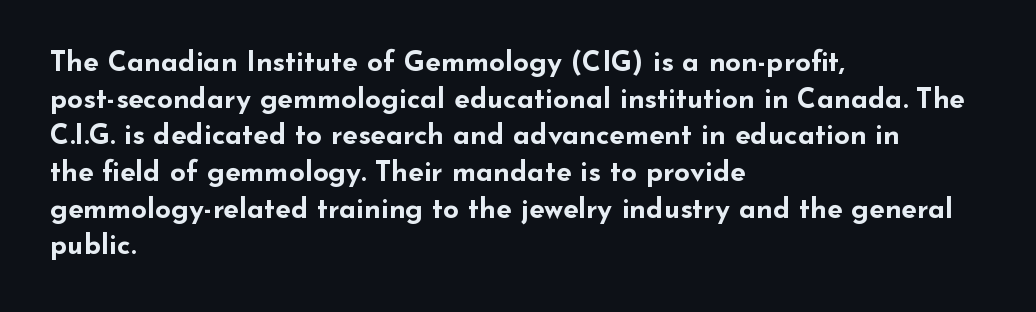
{"serif": "no", "italic": "no", "bold": "yes", "weight": "bold", "width": "wide", "stroke_contrast": "low", "x_height": "small", "monospaced": "no", "underline": "no", "align": "left", "line_spacing": "normal", "line_spacing_ratio": 1.31, "letter_spacing": "normal", "letter_spacing_em": 0.0, "glyph_px": 28}
